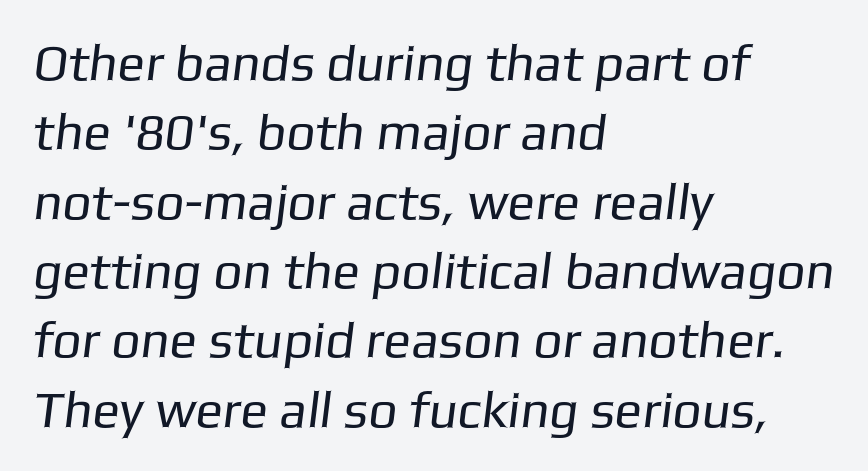
Q: Is the text bold? A: No.
Q: Is the typeface a serif or a sans-serif typeface? A: Sans-serif.
Q: Is the text underlined? A: No.
Q: How is the paragraph aligned? A: Left-aligned.
Q: Is the spacing between letters normal or unusually wide? A: Normal.
Q: Is the spacing between lines tight, normal or loose? A: Normal.
Q: Width (condensed, normal, or wide)? A: Normal.
Q: Stroke contrast? A: Low.
Q: x-height? A: Medium.
Q: Monospaced? A: No.
